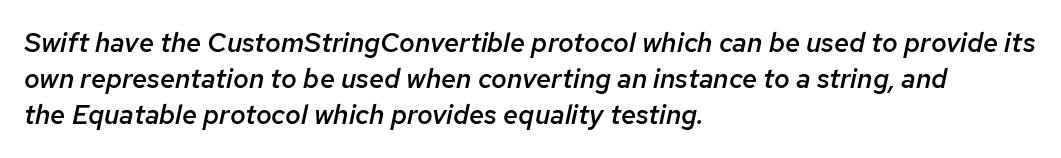
Q: Is the text bold? A: Semi-bold.
Q: Is the text italic (slanted)? A: Yes, it leans right by about 12 degrees.
Q: Is the text underlined? A: No.
Q: How is the paragraph aligned? A: Left-aligned.
Q: Is the spacing between letters normal or unusually wide? A: Normal.
Q: Is the spacing between lines tight, normal or loose? A: Normal.
